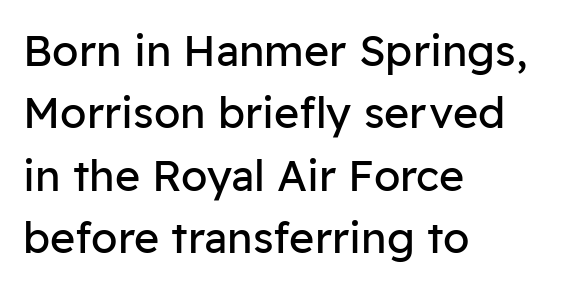
There is no visible air inserted between adjacent glyphs. When letters stand straight like this, we call the style roman or upright. Weight: regular or lighter. Students, observe: this is what conventionally led text looks like.
